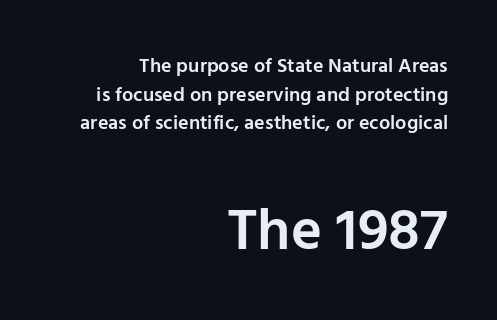
The image shows 59 px semibold sans-serif type, upright; set right-aligned, normal line spacing (1.43x), normal letter spacing, not underlined; the second (bottom) block is 2.95x larger; low stroke contrast and a medium x-height.
